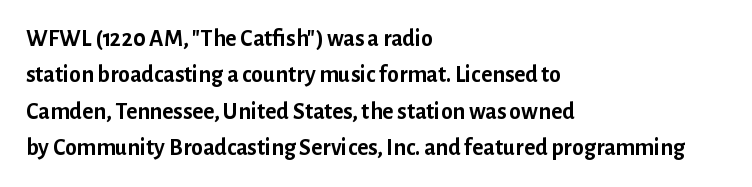
The image shows 24 px bold type, upright; set left-aligned, normal line spacing (1.52x), normal letter spacing, not underlined.
